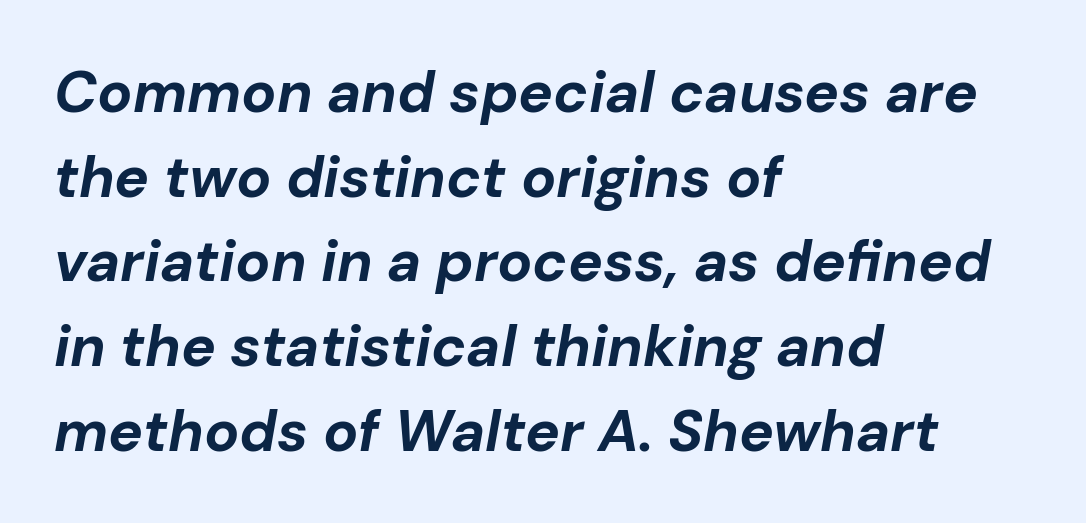
{"italic": "yes", "lean": "right", "slant_degrees": 10, "bold": "yes", "weight": "bold", "width": "normal", "stroke_contrast": "low", "x_height": "medium", "monospaced": "no", "underline": "no", "align": "left", "line_spacing": "normal", "line_spacing_ratio": 1.46, "letter_spacing": "normal", "letter_spacing_em": 0.0, "glyph_px": 58}
